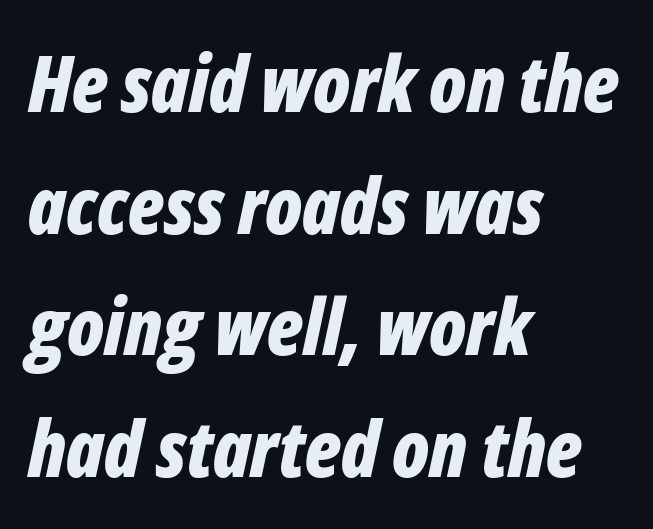
{"italic": "yes", "lean": "right", "slant_degrees": 12, "bold": "yes", "weight": "bold", "width": "condensed", "stroke_contrast": "low", "x_height": "medium", "monospaced": "no", "underline": "no", "align": "left", "line_spacing": "normal", "line_spacing_ratio": 1.56, "letter_spacing": "normal", "letter_spacing_em": 0.0, "glyph_px": 78}
